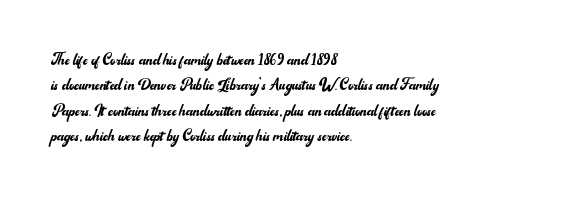
The image shows 20 px text type; set left-aligned, normal line spacing (1.27x), normal letter spacing, not underlined.
